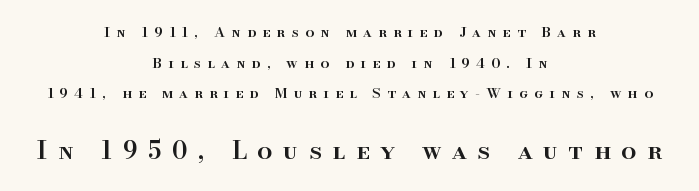
Q: Is the text bold? A: Semi-bold.
Q: Is the text italic (slanted)? A: No, it is upright.
Q: Is the text underlined? A: No.
Q: How is the paragraph aligned? A: Centered.
Q: Is the spacing between letters normal or unusually wide? A: Unusually wide.
Q: Is the spacing between lines tight, normal or loose? A: Loose.
Q: Which block of text is set in a larger size, the first (top) or the second (bottom)? A: The second (bottom) one.
